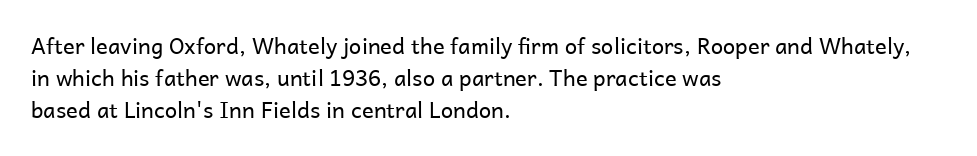
{"italic": "no", "bold": "no", "underline": "no", "align": "left", "line_spacing": "normal", "line_spacing_ratio": 1.46, "letter_spacing": "normal", "letter_spacing_em": 0.0, "glyph_px": 22}
